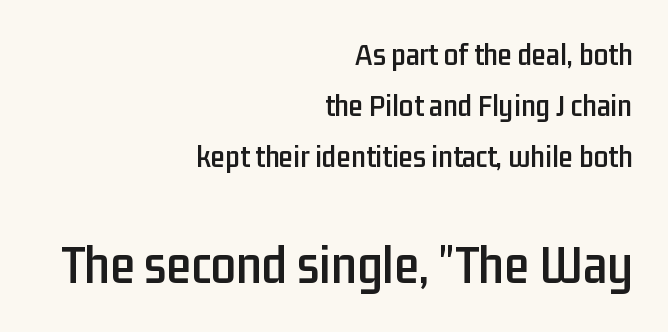
{"serif": "no", "italic": "no", "width": "condensed", "stroke_contrast": "low", "x_height": "medium", "monospaced": "no", "underline": "no", "align": "right", "line_spacing": "normal", "line_spacing_ratio": 1.59, "letter_spacing": "normal", "letter_spacing_em": 0.0, "larger_block": "second", "size_ratio": 1.75, "glyph_px": 56}
